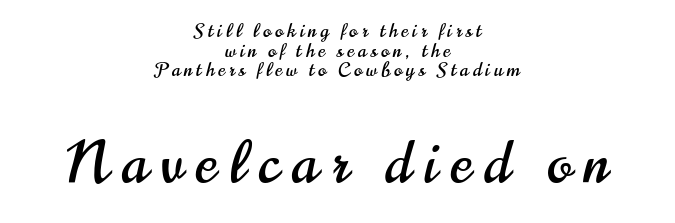
{"serif": "no", "width": "condensed", "stroke_contrast": "high", "x_height": "small", "monospaced": "no", "underline": "no", "align": "center", "line_spacing": "tight", "line_spacing_ratio": 1.03, "letter_spacing": "wide", "letter_spacing_em": 0.22, "larger_block": "second", "size_ratio": 3.05, "glyph_px": 58}
